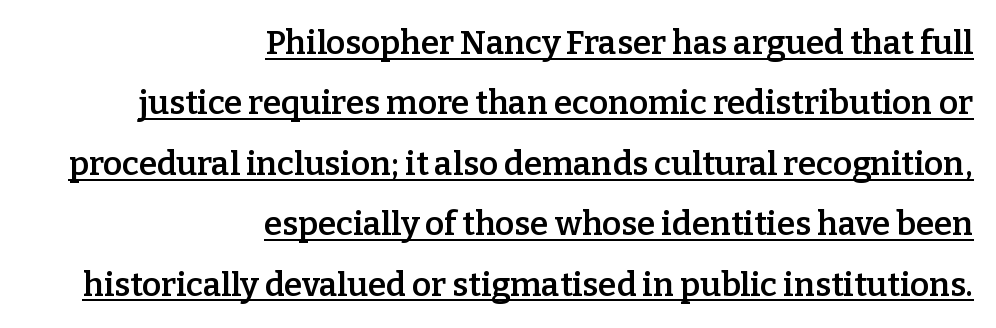
The image shows 33 px semibold serif type, upright; set right-aligned, line spacing 1.83x, normal letter spacing, underlined; low stroke contrast and a medium x-height.
